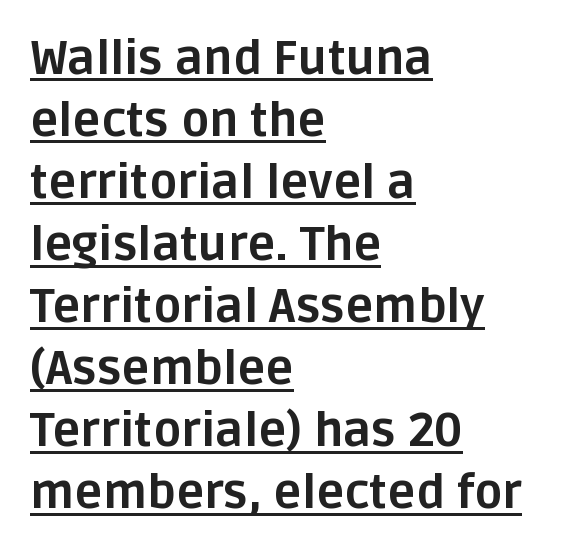
The image shows 47 px bold sans-serif type, upright; set left-aligned, normal line spacing (1.32x), normal letter spacing, underlined; low stroke contrast and a large x-height.
